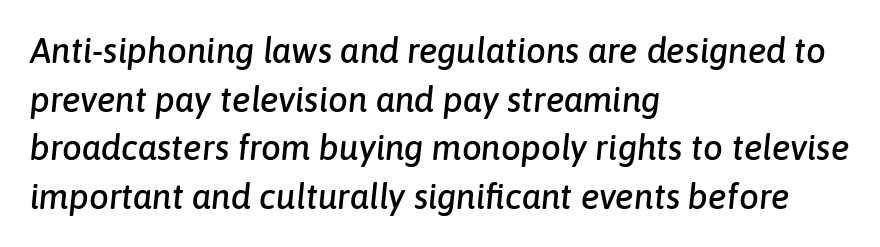
{"italic": "yes", "lean": "right", "slant_degrees": 6, "width": "normal", "stroke_contrast": "low", "x_height": "medium", "monospaced": "no", "underline": "no", "align": "left", "line_spacing": "normal", "line_spacing_ratio": 1.39, "letter_spacing": "normal", "letter_spacing_em": 0.0, "glyph_px": 35}
